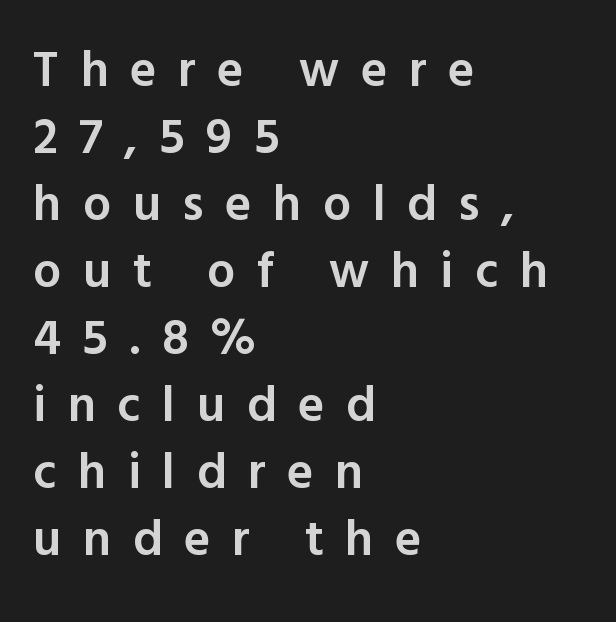
Q: Is the text bold? A: Semi-bold.
Q: Is the text italic (slanted)? A: No, it is upright.
Q: Is the typeface a serif or a sans-serif typeface? A: Sans-serif.
Q: Is the text underlined? A: No.
Q: How is the paragraph aligned? A: Left-aligned.
Q: Is the spacing between letters normal or unusually wide? A: Unusually wide.
Q: Is the spacing between lines tight, normal or loose? A: Normal.
Q: Width (condensed, normal, or wide)? A: Normal.
Q: x-height? A: Medium.
Q: Monospaced? A: No.
